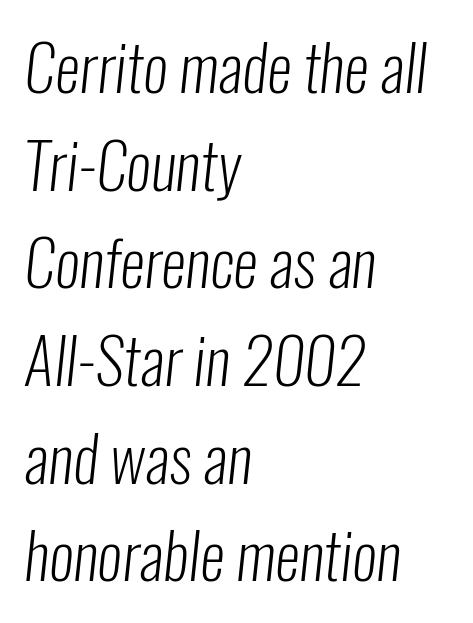
Q: Is the text bold? A: No.
Q: Is the typeface a serif or a sans-serif typeface? A: Sans-serif.
Q: Is the text underlined? A: No.
Q: How is the paragraph aligned? A: Left-aligned.
Q: Is the spacing between letters normal or unusually wide? A: Normal.
Q: Is the spacing between lines tight, normal or loose? A: Normal.
Q: Width (condensed, normal, or wide)? A: Condensed.
Q: Stroke contrast? A: Low.
Q: x-height? A: Medium.
Q: Monospaced? A: No.
